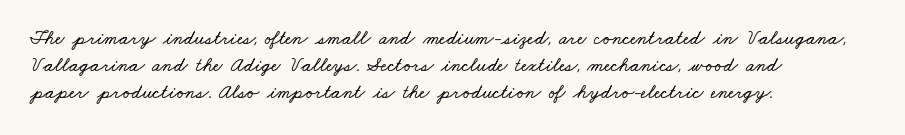
Regular leading. In terms of letterspacing, this is plain default setting. Line starts are locked; line ends wander. Rule under the text: the space is simply empty.
